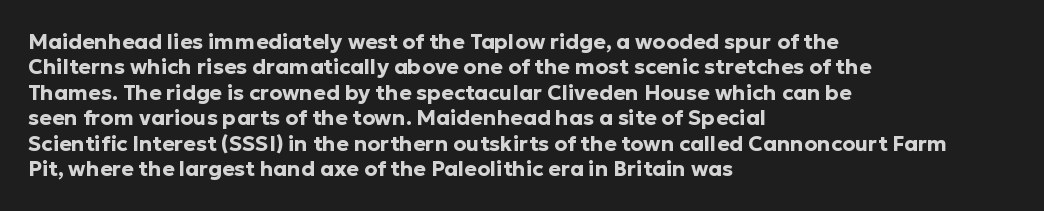
The image shows 21 px bold type, upright; set left-aligned, line spacing 1.21x, normal letter spacing, not underlined.
